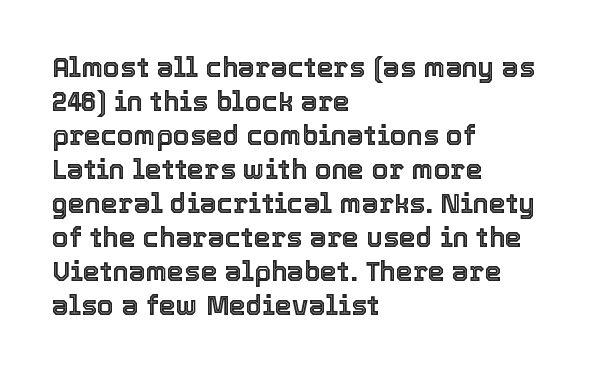
Q: Is the text italic (slanted)? A: No, it is upright.
Q: Is the text underlined? A: No.
Q: How is the paragraph aligned? A: Left-aligned.
Q: Is the spacing between letters normal or unusually wide? A: Normal.
Q: Is the spacing between lines tight, normal or loose? A: Normal.
